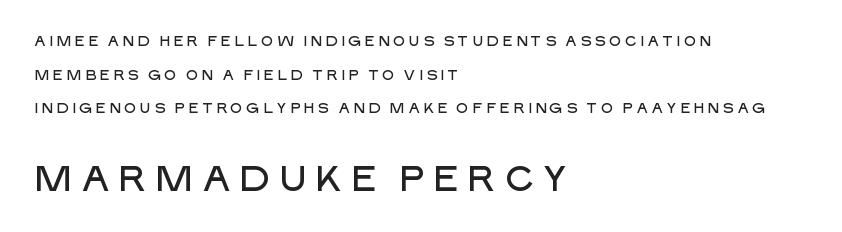
Q: Is the text italic (slanted)? A: No, it is upright.
Q: Is the typeface a serif or a sans-serif typeface? A: Sans-serif.
Q: Is the text underlined? A: No.
Q: How is the paragraph aligned? A: Left-aligned.
Q: Is the spacing between letters normal or unusually wide? A: Unusually wide.
Q: Is the spacing between lines tight, normal or loose? A: Loose.
Q: Which block of text is set in a larger size, the first (top) or the second (bottom)? A: The second (bottom) one.
Q: Width (condensed, normal, or wide)? A: Normal.
Q: Stroke contrast? A: Low.
Q: x-height? A: Large.
Q: Monospaced? A: No.
